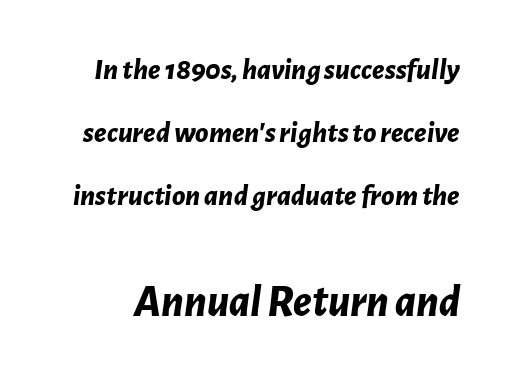
The image shows 45 px bold type, italic (leaning right); set loose line spacing (2.1x), normal letter spacing, not underlined; the second (bottom) block is 1.5x larger; low stroke contrast and a medium x-height.
